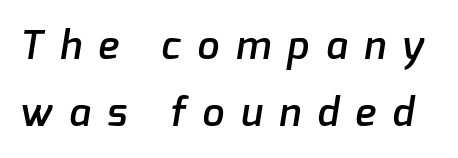
{"serif": "no", "bold": "semi", "weight": "semibold", "width": "normal", "stroke_contrast": "low", "x_height": "medium", "monospaced": "no", "underline": "no", "line_spacing_ratio": 1.71, "letter_spacing": "wide", "letter_spacing_em": 0.43, "glyph_px": 39}
